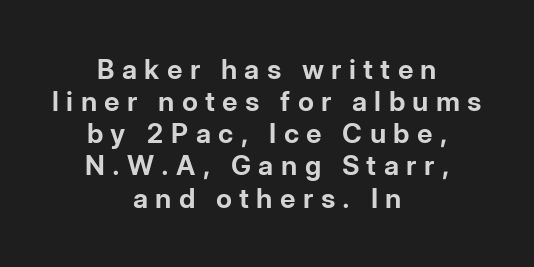
Q: Is the text bold? A: Yes.
Q: Is the text italic (slanted)? A: No, it is upright.
Q: Is the text underlined? A: No.
Q: How is the paragraph aligned? A: Centered.
Q: Is the spacing between letters normal or unusually wide? A: Unusually wide.
